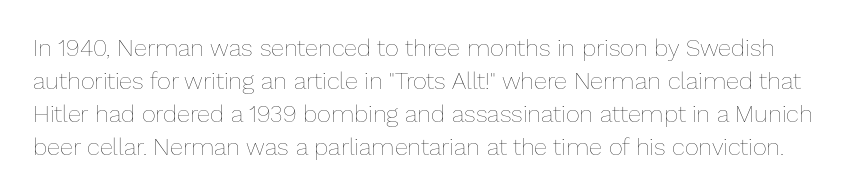
The image shows 24 px text type, upright; set normal line spacing (1.38x), normal letter spacing, not underlined.
